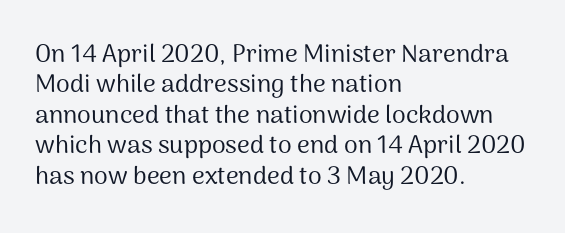
The image shows 25 px text type, upright; set left-aligned, line spacing 1.22x, normal letter spacing, not underlined.
